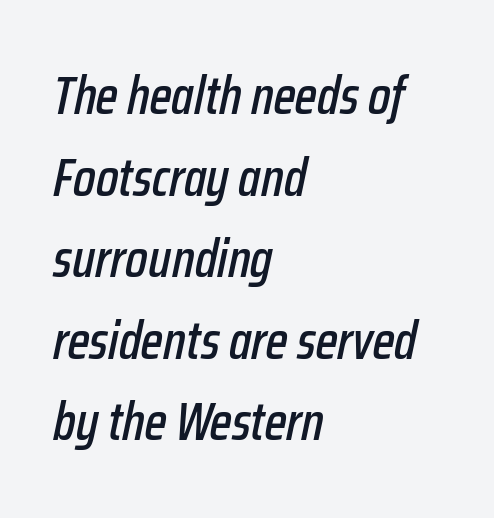
The image shows 53 px condensed type, italic (leaning right); set left-aligned, normal line spacing (1.54x), normal letter spacing, not underlined; low stroke contrast and a medium x-height.
